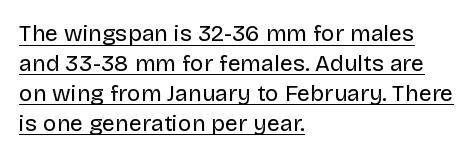
The image shows 23 px text type, upright; set left-aligned, normal line spacing (1.3x), normal letter spacing, underlined.
